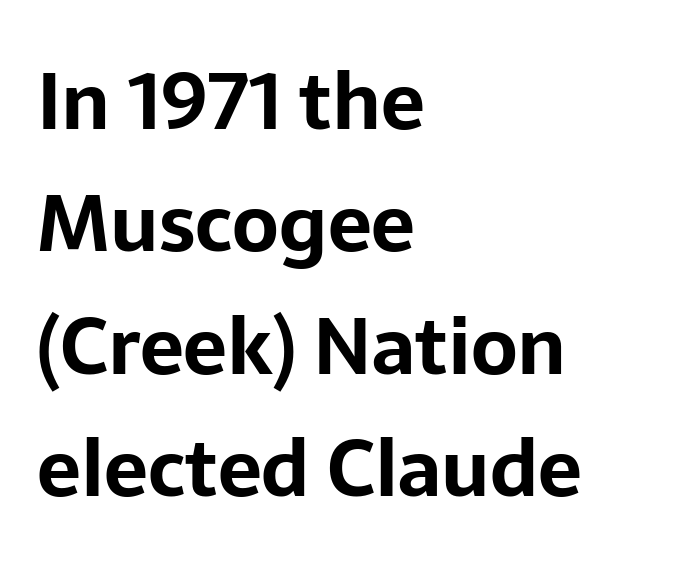
Q: Is the text bold? A: Yes.
Q: Is the text italic (slanted)? A: No, it is upright.
Q: Is the typeface a serif or a sans-serif typeface? A: Sans-serif.
Q: Is the text underlined? A: No.
Q: How is the paragraph aligned? A: Left-aligned.
Q: Is the spacing between letters normal or unusually wide? A: Normal.
Q: Is the spacing between lines tight, normal or loose? A: Normal.
Q: Width (condensed, normal, or wide)? A: Normal.
Q: Stroke contrast? A: Low.
Q: x-height? A: Medium.
Q: Monospaced? A: No.
